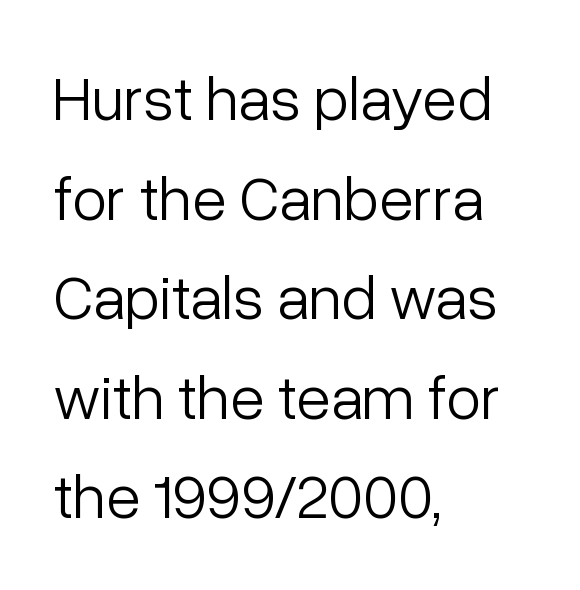
{"serif": "no", "italic": "no", "bold": "no", "weight": "light", "width": "normal", "stroke_contrast": "low", "x_height": "medium", "monospaced": "no", "underline": "no", "align": "left", "line_spacing": "normal", "line_spacing_ratio": 1.58, "letter_spacing": "normal", "letter_spacing_em": 0.0, "glyph_px": 63}
